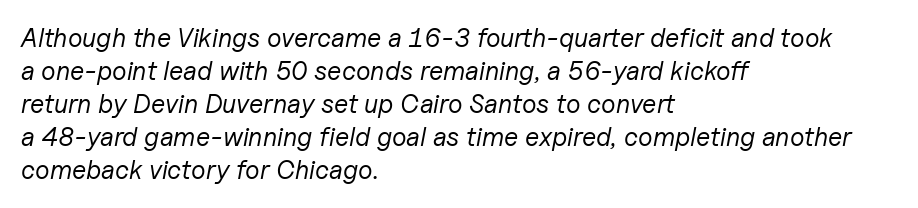
Q: Is the text bold? A: No.
Q: Is the text italic (slanted)? A: Yes, it leans right by about 11 degrees.
Q: Is the text underlined? A: No.
Q: How is the paragraph aligned? A: Left-aligned.
Q: Is the spacing between letters normal or unusually wide? A: Normal.
Q: Is the spacing between lines tight, normal or loose? A: Normal.
